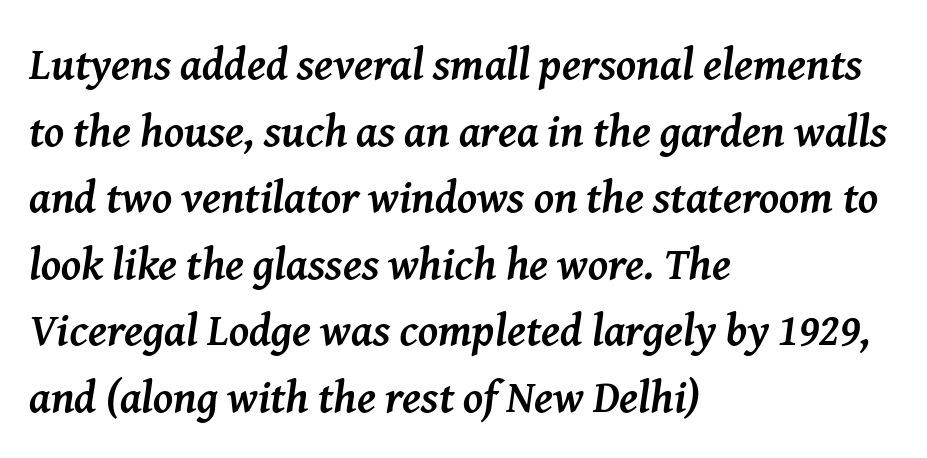
Q: Is the text bold? A: Yes.
Q: Is the text italic (slanted)? A: Yes, it leans right by about 8 degrees.
Q: Is the typeface a serif or a sans-serif typeface? A: Serif.
Q: Is the text underlined? A: No.
Q: How is the paragraph aligned? A: Left-aligned.
Q: Is the spacing between letters normal or unusually wide? A: Normal.
Q: Is the spacing between lines tight, normal or loose? A: Normal.
Q: Width (condensed, normal, or wide)? A: Normal.
Q: Stroke contrast? A: Medium.
Q: x-height? A: Medium.
Q: Monospaced? A: No.
